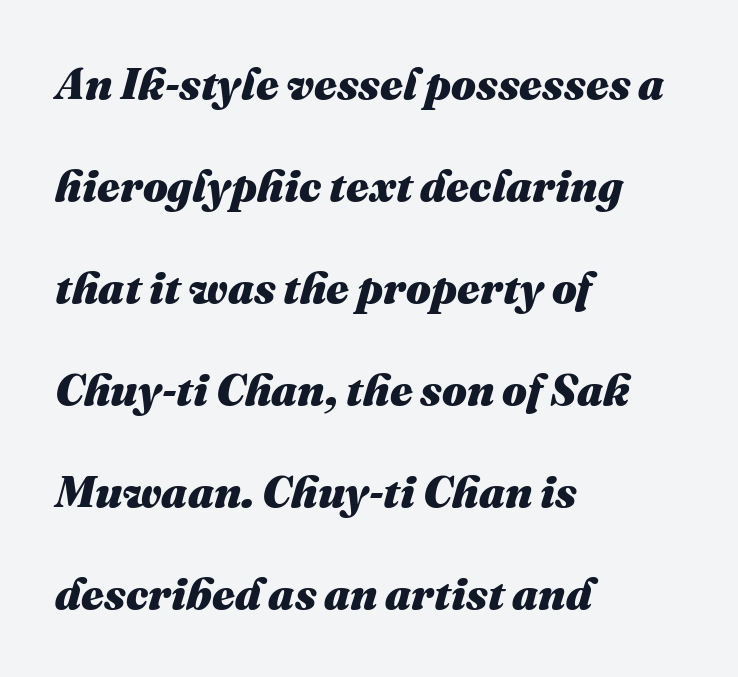
Q: Is the text bold? A: Yes.
Q: Is the text italic (slanted)? A: Yes, it leans right by about 16 degrees.
Q: Is the text underlined? A: No.
Q: How is the paragraph aligned? A: Left-aligned.
Q: Is the spacing between letters normal or unusually wide? A: Normal.
Q: Is the spacing between lines tight, normal or loose? A: Loose.
Q: Width (condensed, normal, or wide)? A: Normal.
Q: Stroke contrast? A: Medium.
Q: x-height? A: Medium.
Q: Monospaced? A: No.
